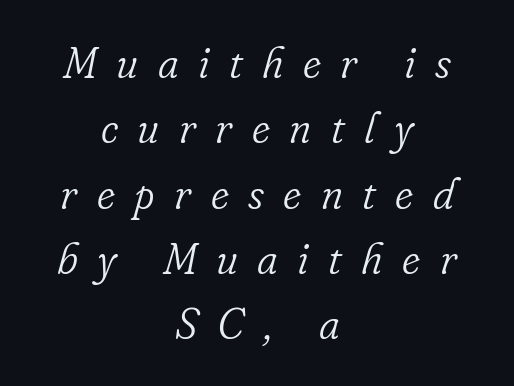
The image shows 43 px light serif type, italic (leaning right); set centered, normal line spacing (1.52x), unusually wide letter spacing (+0.45 em), not underlined; low stroke contrast and a small x-height.
